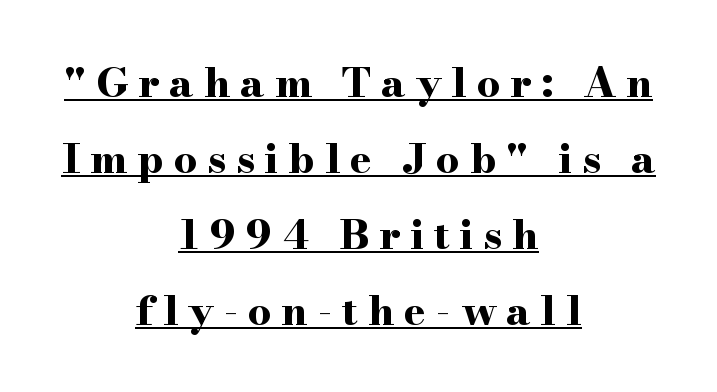
Q: Is the text bold? A: Yes.
Q: Is the text italic (slanted)? A: No, it is upright.
Q: Is the typeface a serif or a sans-serif typeface? A: Serif.
Q: Is the text underlined? A: Yes.
Q: How is the paragraph aligned? A: Centered.
Q: Is the spacing between letters normal or unusually wide? A: Unusually wide.
Q: Width (condensed, normal, or wide)? A: Wide.
Q: Stroke contrast? A: High.
Q: x-height? A: Small.
Q: Monospaced? A: No.
